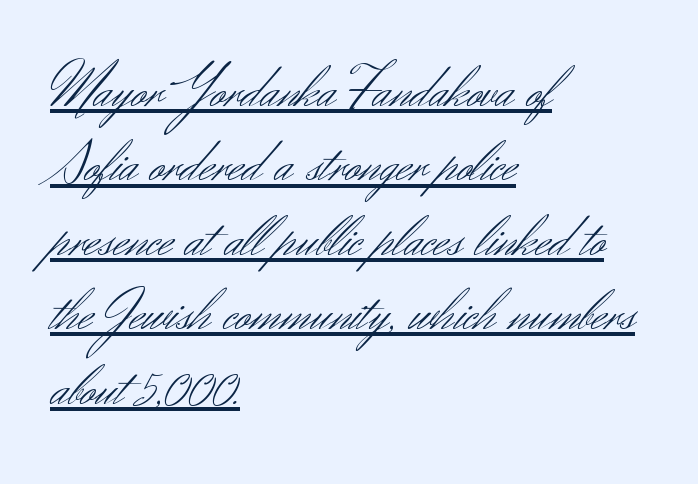
Q: Is the text bold? A: No.
Q: Is the text italic (slanted)? A: Yes.
Q: Is the typeface a serif or a sans-serif typeface? A: Sans-serif.
Q: Is the text underlined? A: Yes.
Q: How is the paragraph aligned? A: Left-aligned.
Q: Is the spacing between letters normal or unusually wide? A: Normal.
Q: Width (condensed, normal, or wide)? A: Normal.
Q: Stroke contrast? A: Medium.
Q: x-height? A: Small.
Q: Monospaced? A: No.
